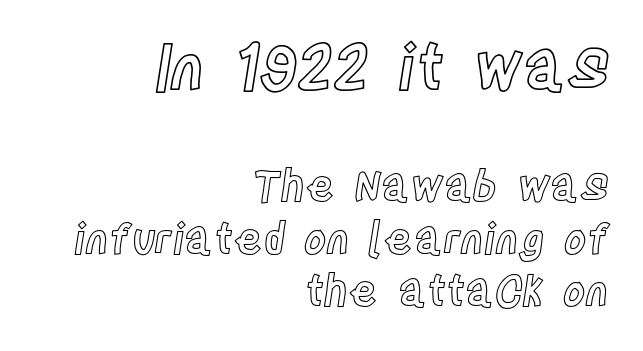
{"width": "condensed", "x_height": "large", "monospaced": "no", "underline": "no", "align": "right", "line_spacing_ratio": 1.22, "letter_spacing": "normal", "letter_spacing_em": 0.0, "larger_block": "first", "size_ratio": 1.49, "glyph_px": 64}
